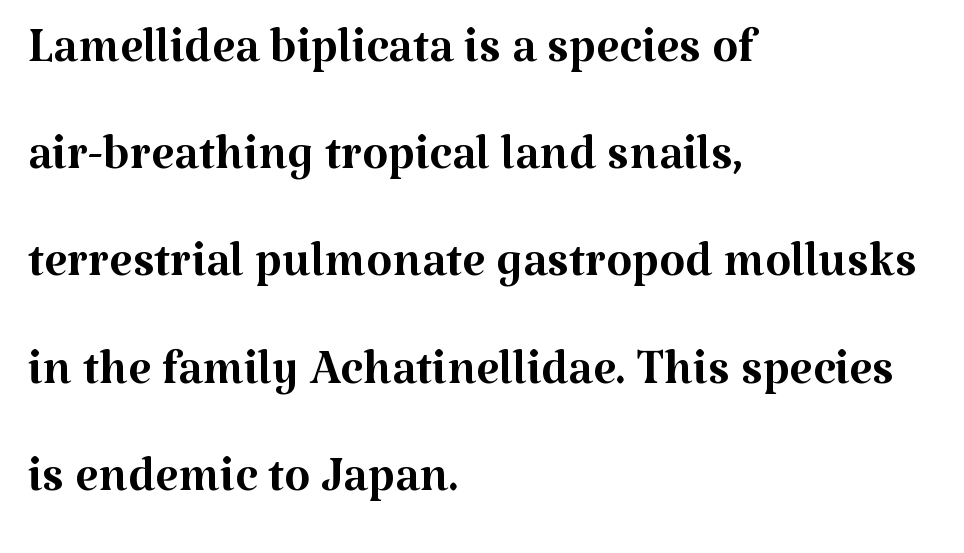
{"serif": "yes", "italic": "no", "bold": "no", "weight": "regular", "width": "normal", "stroke_contrast": "medium", "x_height": "medium", "monospaced": "no", "underline": "no", "align": "left", "line_spacing": "normal", "line_spacing_ratio": 1.6, "letter_spacing": "normal", "letter_spacing_em": 0.0, "glyph_px": 67}
